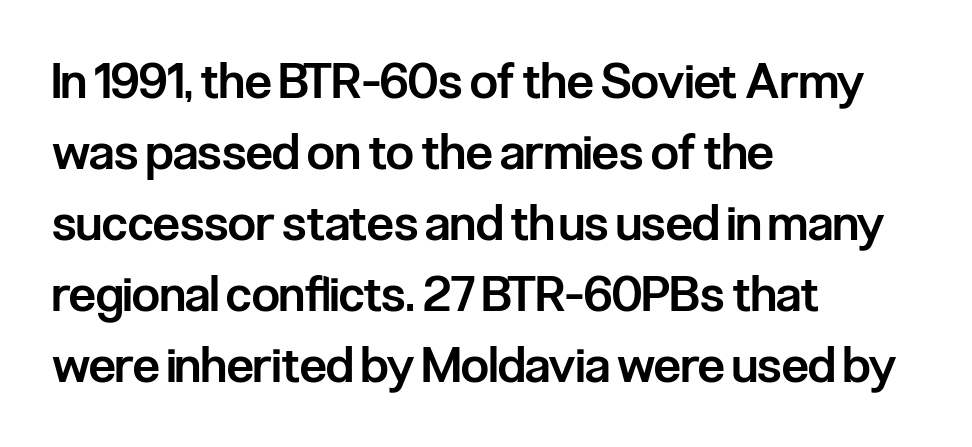
Q: Is the text bold? A: Semi-bold.
Q: Is the text italic (slanted)? A: No, it is upright.
Q: Is the typeface a serif or a sans-serif typeface? A: Sans-serif.
Q: Is the text underlined? A: No.
Q: How is the paragraph aligned? A: Left-aligned.
Q: Is the spacing between letters normal or unusually wide? A: Normal.
Q: Is the spacing between lines tight, normal or loose? A: Normal.
Q: Width (condensed, normal, or wide)? A: Condensed.
Q: Stroke contrast? A: Low.
Q: x-height? A: Medium.
Q: Monospaced? A: No.
